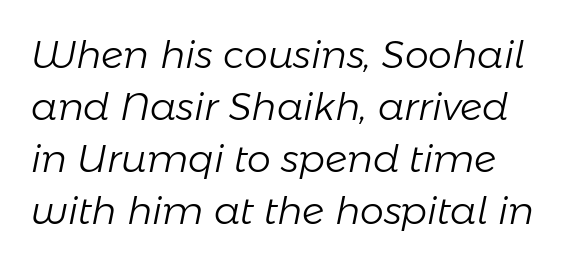
The image shows 38 px light type, italic (leaning right); set normal line spacing (1.37x), normal letter spacing, not underlined; low stroke contrast and a medium x-height.
